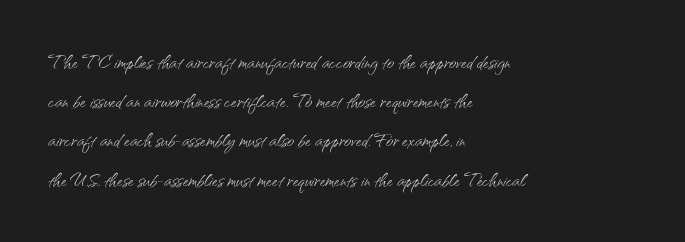
The image shows 25 px text type; set left-aligned, normal line spacing (1.57x), normal letter spacing, not underlined.
